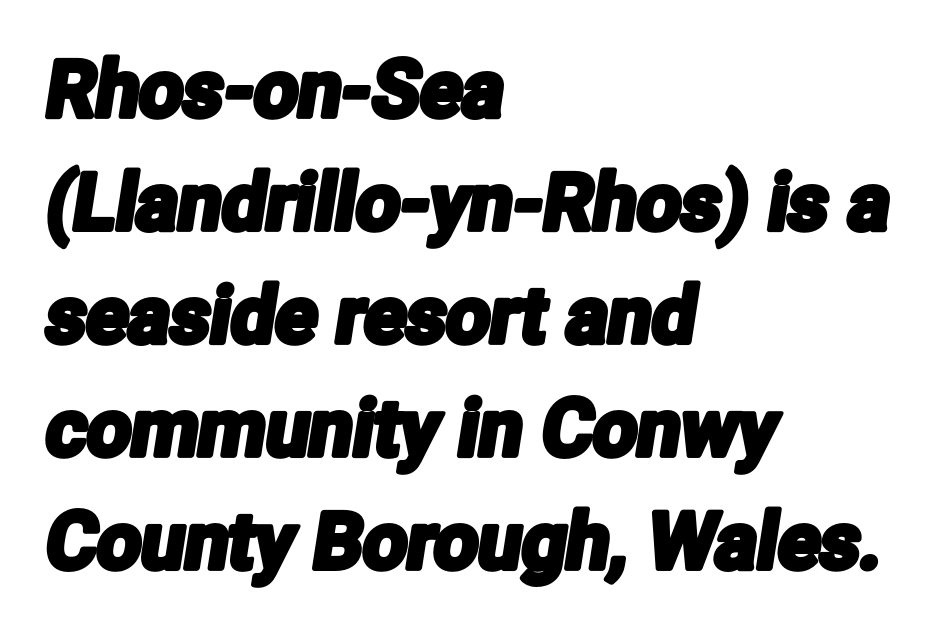
Alignment: flush left. The rendering uses natural spacing where letterforms have individual widths. Letterform terminals end flat and unadorned throughout the passage. Just letters on the line, the space beneath them empty.
